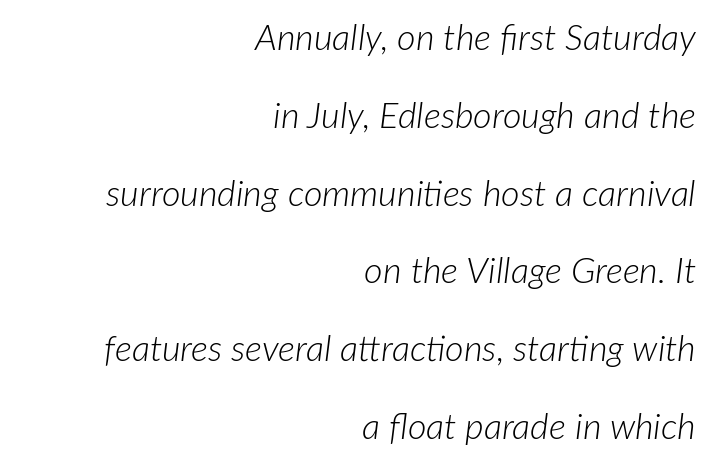
Compared with typical body copy, the letter spacing here is the same. The passage shown is typed in a proportional face where columns would drift. A student would call this right alignment; a typographer would say flush right, rag left. Unbolded letterforms with no extra heft. How would I describe the line gaps? Wide and relaxed.
